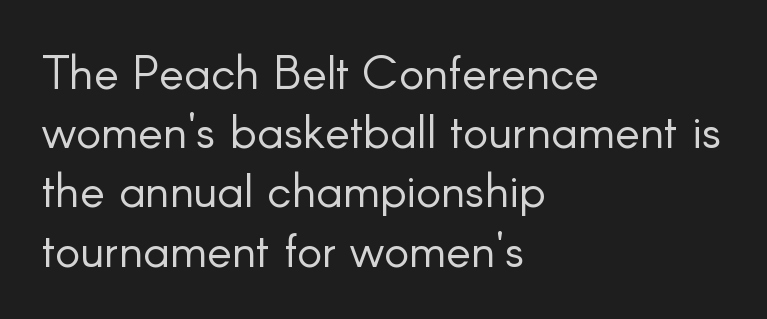
The image shows 47 px light sans-serif type, upright; set left-aligned, normal line spacing (1.26x), normal letter spacing, not underlined; low stroke contrast and a small x-height.
